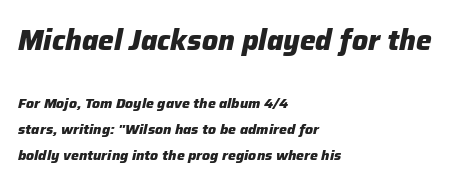
{"italic": "yes", "lean": "right", "slant_degrees": 12, "bold": "yes", "weight": "heavy", "width": "normal", "stroke_contrast": "low", "x_height": "medium", "monospaced": "no", "underline": "no", "align": "left", "line_spacing_ratio": 1.85, "letter_spacing": "normal", "letter_spacing_em": 0.0, "larger_block": "first", "size_ratio": 2.0, "glyph_px": 28}
